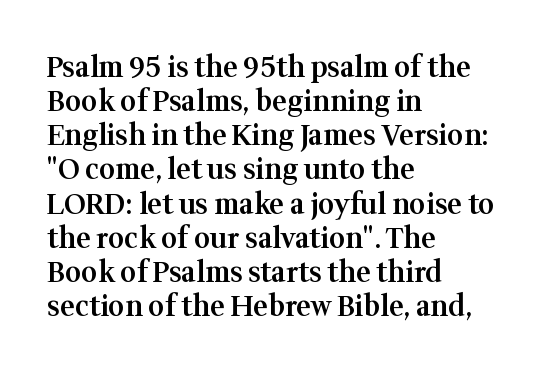
A typesetter would mark this as roman, not italic. Unlike a clean sans, this face finishes its strokes with serifs. The lines in this sample share a left origin and differ only in where they stop. The words here are not underlined. These lines are rendered in a variable-pitch font.
